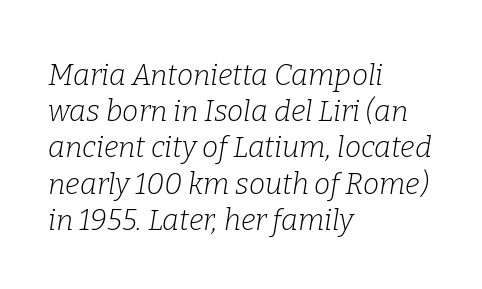
{"serif": "yes", "italic": "yes", "lean": "right", "slant_degrees": 9, "bold": "no", "weight": "light", "width": "normal", "stroke_contrast": "low", "x_height": "medium", "monospaced": "no", "underline": "no", "align": "left", "line_spacing": "normal", "line_spacing_ratio": 1.25, "letter_spacing": "normal", "letter_spacing_em": 0.0, "glyph_px": 29}
